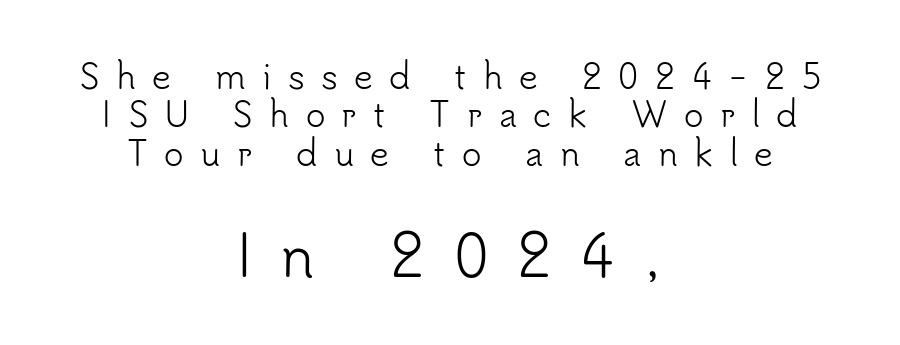
Every stem runs plumb, perpendicular to the baseline. Honestly, the letter spacing is so wide it's the main thing you notice. You could not count columns in this text — the font is proportionally spaced. To sum up the face: it is a sans, with no serifs.
